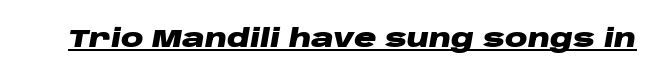
Looking at the ascenders, they clearly lean. Tracking value appears to be zero — textbook default spacing. Glance below the letters and you will spot a drawn line. How heavy is the stroke? Heavy — this is a bold.
